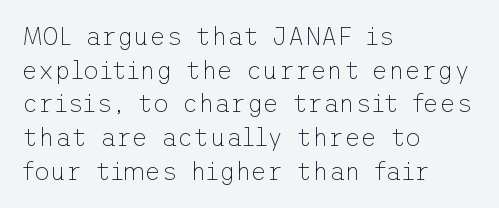
{"italic": "no", "bold": "no", "underline": "no", "align": "left", "line_spacing": "normal", "line_spacing_ratio": 1.35, "letter_spacing": "normal", "letter_spacing_em": 0.0, "glyph_px": 25}
